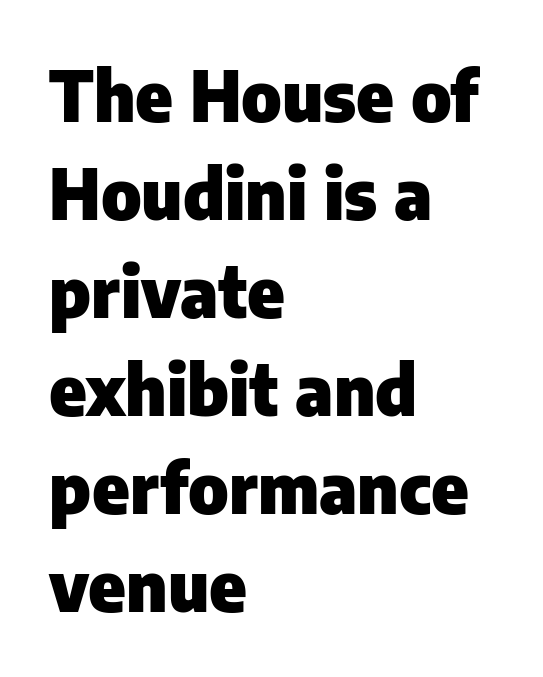
{"serif": "no", "italic": "no", "bold": "yes", "weight": "heavy", "width": "normal", "stroke_contrast": "low", "x_height": "medium", "monospaced": "no", "underline": "no", "align": "left", "line_spacing": "normal", "line_spacing_ratio": 1.4, "letter_spacing": "normal", "letter_spacing_em": 0.0, "glyph_px": 70}
